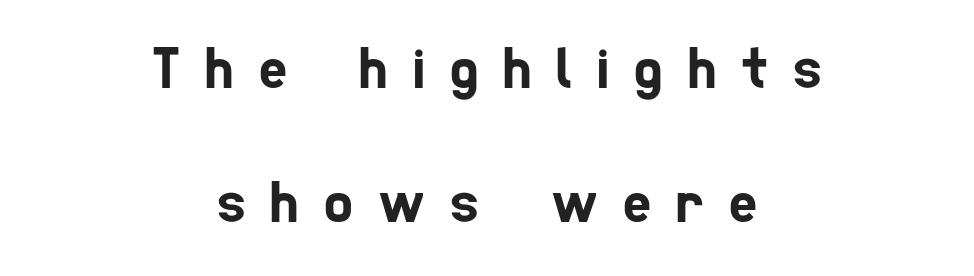
The image shows 60 px condensed sans-serif type; set centered, loose line spacing (2.24x), unusually wide letter spacing (+0.42 em), not underlined; low stroke contrast and a medium x-height.
